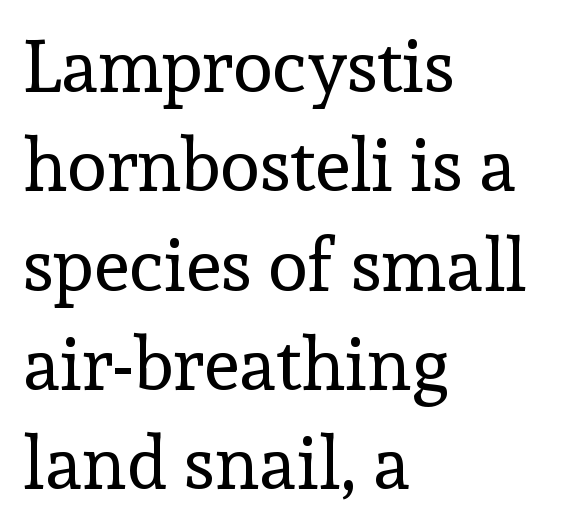
Q: Is the text bold? A: No.
Q: Is the text italic (slanted)? A: No, it is upright.
Q: Is the typeface a serif or a sans-serif typeface? A: Serif.
Q: Is the text underlined? A: No.
Q: How is the paragraph aligned? A: Left-aligned.
Q: Is the spacing between letters normal or unusually wide? A: Normal.
Q: Is the spacing between lines tight, normal or loose? A: Normal.
Q: Width (condensed, normal, or wide)? A: Normal.
Q: x-height? A: Medium.
Q: Monospaced? A: No.
